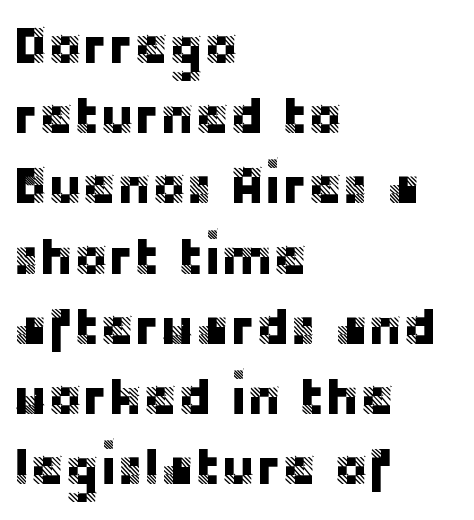
The image shows 52 px sans-serif type, upright; set left-aligned, normal line spacing (1.35x), normal letter spacing, not underlined; low stroke contrast and a large x-height.
